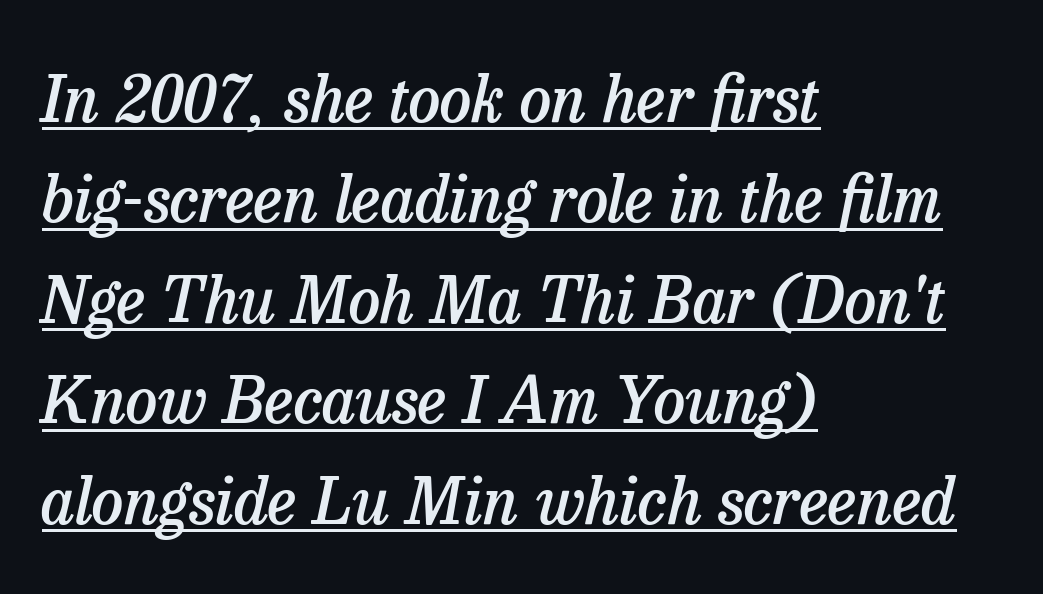
Q: Is the text bold? A: Semi-bold.
Q: Is the text italic (slanted)? A: Yes, it leans right by about 13 degrees.
Q: Is the typeface a serif or a sans-serif typeface? A: Serif.
Q: Is the text underlined? A: Yes.
Q: How is the paragraph aligned? A: Left-aligned.
Q: Is the spacing between letters normal or unusually wide? A: Normal.
Q: Is the spacing between lines tight, normal or loose? A: Normal.
Q: Width (condensed, normal, or wide)? A: Normal.
Q: Stroke contrast? A: Low.
Q: x-height? A: Medium.
Q: Monospaced? A: No.
